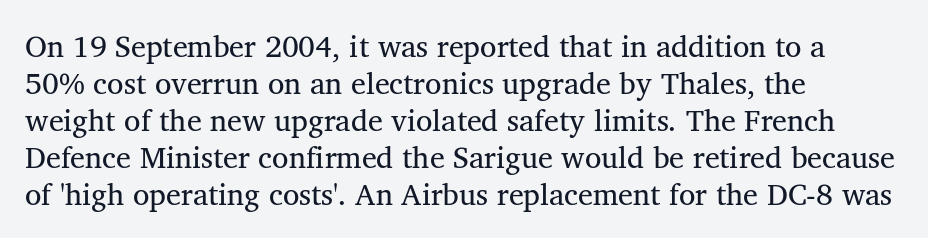
Q: Is the text bold? A: No.
Q: Is the text italic (slanted)? A: No, it is upright.
Q: Is the typeface a serif or a sans-serif typeface? A: Serif.
Q: Is the text underlined? A: No.
Q: How is the paragraph aligned? A: Left-aligned.
Q: Is the spacing between letters normal or unusually wide? A: Normal.
Q: Width (condensed, normal, or wide)? A: Normal.
Q: Stroke contrast? A: Medium.
Q: x-height? A: Medium.
Q: Monospaced? A: No.
